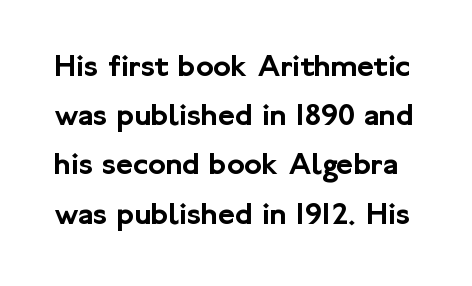
The image shows 33 px sans-serif type, upright; set normal line spacing (1.49x), normal letter spacing, not underlined; low stroke contrast and a medium x-height.
